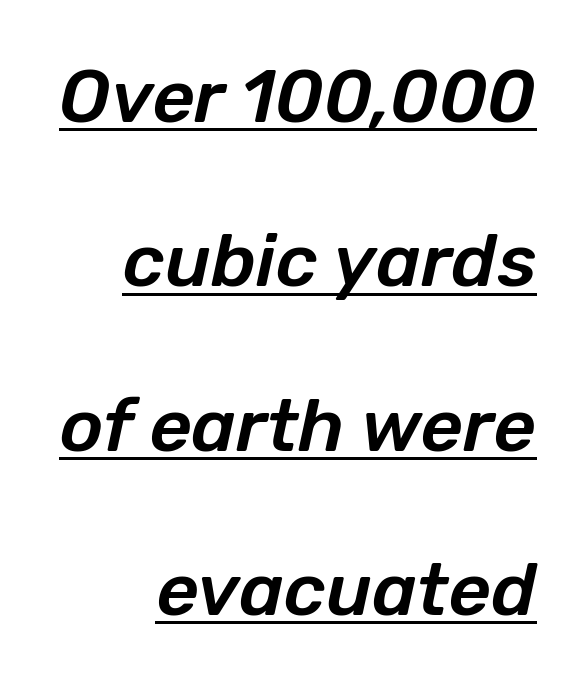
{"italic": "yes", "lean": "right", "slant_degrees": 12, "width": "normal", "stroke_contrast": "low", "x_height": "medium", "monospaced": "no", "underline": "yes", "align": "right", "line_spacing": "loose", "line_spacing_ratio": 2.22, "letter_spacing": "normal", "letter_spacing_em": 0.0, "glyph_px": 74}
